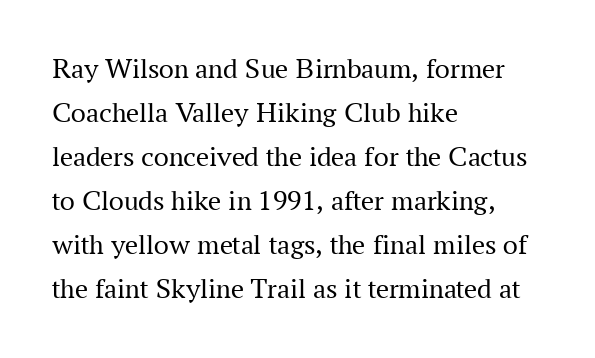
Q: Is the text bold? A: No.
Q: Is the text italic (slanted)? A: No, it is upright.
Q: Is the typeface a serif or a sans-serif typeface? A: Serif.
Q: Is the text underlined? A: No.
Q: How is the paragraph aligned? A: Left-aligned.
Q: Is the spacing between letters normal or unusually wide? A: Normal.
Q: Is the spacing between lines tight, normal or loose? A: Normal.
Q: Width (condensed, normal, or wide)? A: Normal.
Q: Stroke contrast? A: Medium.
Q: x-height? A: Medium.
Q: Monospaced? A: No.
